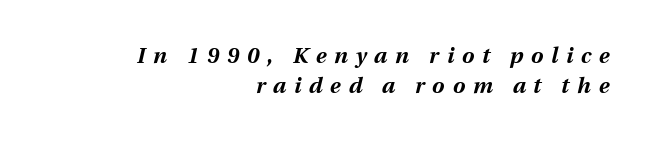
{"italic": "yes", "lean": "right", "slant_degrees": 12, "bold": "yes", "underline": "no", "align": "right", "line_spacing": "normal", "line_spacing_ratio": 1.36, "letter_spacing": "wide", "letter_spacing_em": 0.35, "glyph_px": 22}
